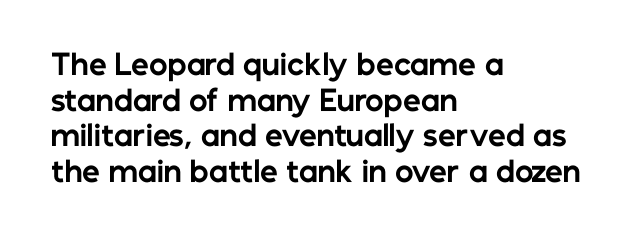
Q: Is the text bold? A: Yes.
Q: Is the text italic (slanted)? A: No, it is upright.
Q: Is the typeface a serif or a sans-serif typeface? A: Sans-serif.
Q: Is the text underlined? A: No.
Q: How is the paragraph aligned? A: Left-aligned.
Q: Is the spacing between letters normal or unusually wide? A: Normal.
Q: Is the spacing between lines tight, normal or loose? A: Normal.
Q: Width (condensed, normal, or wide)? A: Normal.
Q: Stroke contrast? A: Low.
Q: x-height? A: Medium.
Q: Monospaced? A: No.
